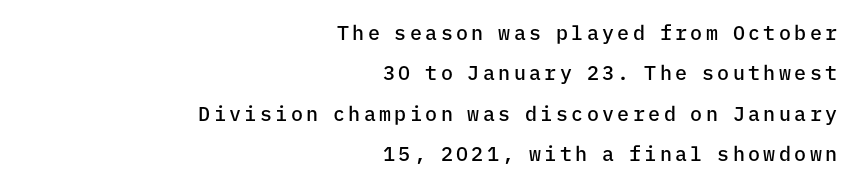
Q: Is the text bold? A: Semi-bold.
Q: Is the text italic (slanted)? A: No, it is upright.
Q: Is the text underlined? A: No.
Q: How is the paragraph aligned? A: Right-aligned.
Q: Is the spacing between lines tight, normal or loose? A: Loose.
